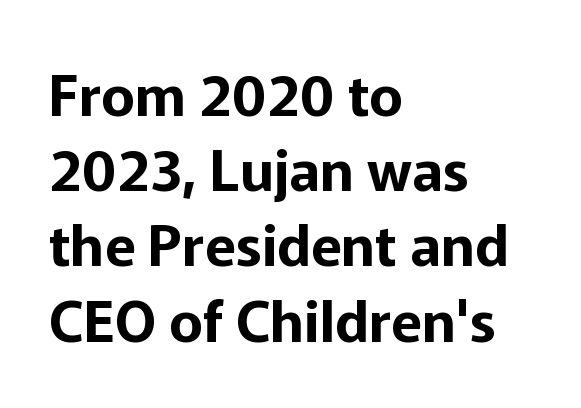
Q: Is the text italic (slanted)? A: No, it is upright.
Q: Is the typeface a serif or a sans-serif typeface? A: Sans-serif.
Q: Is the text underlined? A: No.
Q: How is the paragraph aligned? A: Left-aligned.
Q: Is the spacing between letters normal or unusually wide? A: Normal.
Q: Is the spacing between lines tight, normal or loose? A: Normal.
Q: Width (condensed, normal, or wide)? A: Normal.
Q: Stroke contrast? A: Low.
Q: x-height? A: Medium.
Q: Monospaced? A: No.
